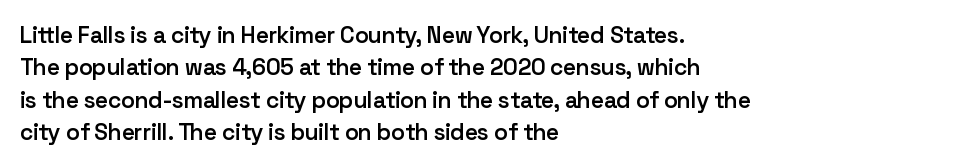
Q: Is the text bold? A: Semi-bold.
Q: Is the text italic (slanted)? A: No, it is upright.
Q: Is the text underlined? A: No.
Q: How is the paragraph aligned? A: Left-aligned.
Q: Is the spacing between letters normal or unusually wide? A: Normal.
Q: Is the spacing between lines tight, normal or loose? A: Normal.
